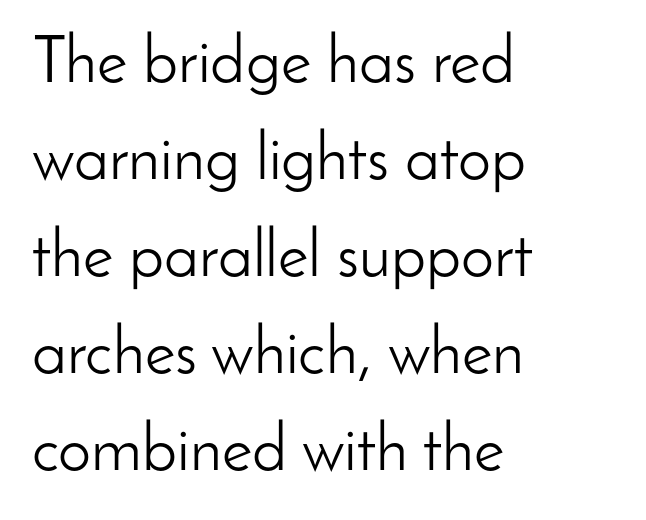
{"serif": "no", "italic": "no", "bold": "no", "weight": "light", "width": "normal", "stroke_contrast": "low", "x_height": "small", "monospaced": "no", "underline": "no", "align": "left", "line_spacing": "normal", "line_spacing_ratio": 1.47, "letter_spacing": "normal", "letter_spacing_em": 0.0, "glyph_px": 66}
